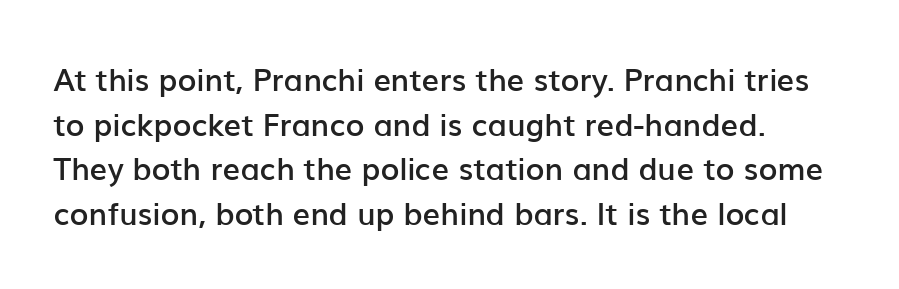
What stands out about the letter spacing? Nothing — it is the standard amount. This sample keeps an unexceptional amount of space between lines. Typographically, this falls in the sans-serif category. The letters advance in unequal steps, a hallmark of proportional type. Only glyphs here, with clear space below each row.
